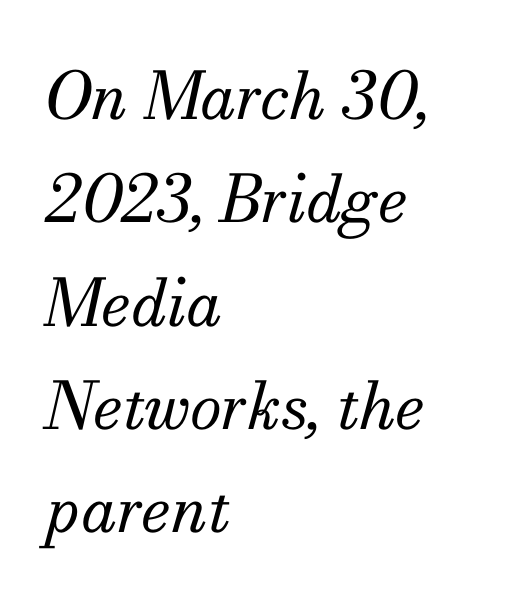
The image shows 65 px regular-weight serif type, italic (leaning right); set left-aligned, normal line spacing (1.59x), normal letter spacing, not underlined; medium stroke contrast and a small x-height.
